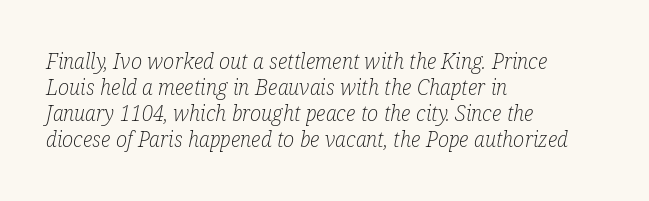
The font's italic variant was chosen for this text. Decoration check: the copy has no underline. The font sits on the lighter half of the weight spectrum, regular included. The ragged edge is on the right, which tells us the setting is flush left. The rendering keeps characters at their native spacing.
